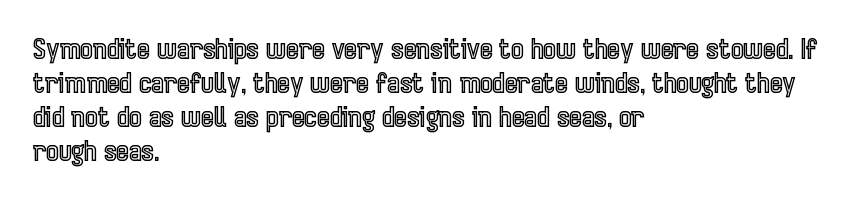
The image shows 27 px text type, upright; set left-aligned, normal line spacing (1.26x), normal letter spacing, not underlined.
